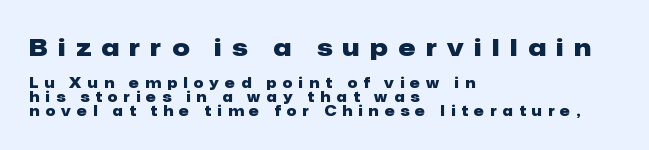
Q: Is the text bold? A: Yes.
Q: Is the text italic (slanted)? A: No, it is upright.
Q: Is the text underlined? A: No.
Q: How is the paragraph aligned? A: Left-aligned.
Q: Is the spacing between letters normal or unusually wide? A: Unusually wide.
Q: Is the spacing between lines tight, normal or loose? A: Tight.
Q: Which block of text is set in a larger size, the first (top) or the second (bottom)? A: The first (top) one.
